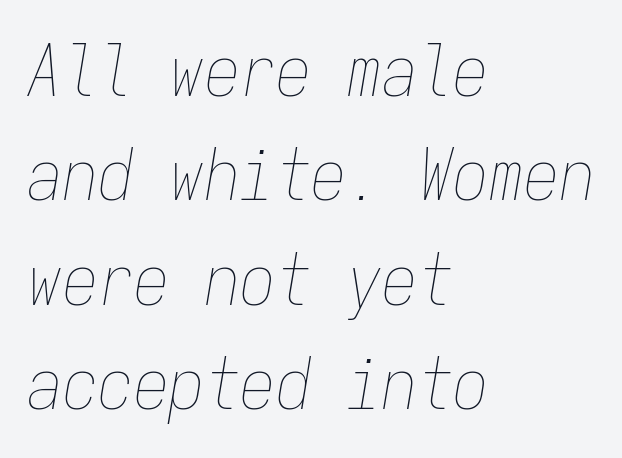
{"italic": "yes", "lean": "right", "slant_degrees": 9, "bold": "no", "weight": "thin", "width": "condensed", "stroke_contrast": "low", "x_height": "medium", "monospaced": "yes", "underline": "no", "align": "left", "line_spacing": "normal", "line_spacing_ratio": 1.47, "letter_spacing": "normal", "letter_spacing_em": 0.0, "glyph_px": 71}
